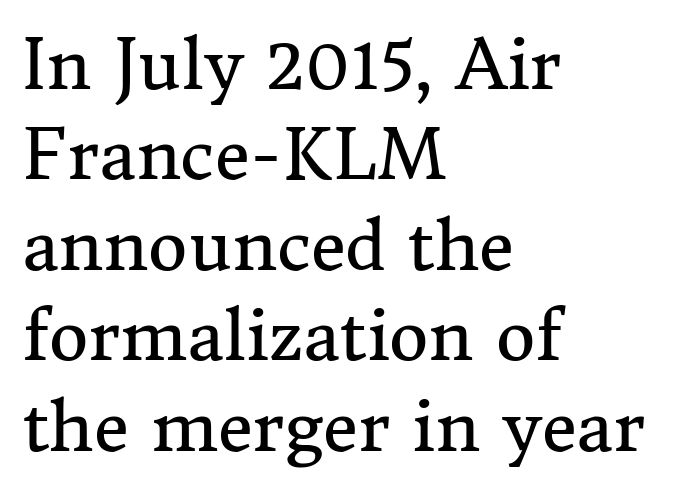
The strokes are not fattened; the text isn't bold. Beneath every word, the page is bare. Letter spacing: default. The face used here is proportionally spaced, like ordinary book or web type. The specimen reads as upright at a glance. Line starts are locked; line ends wander.
